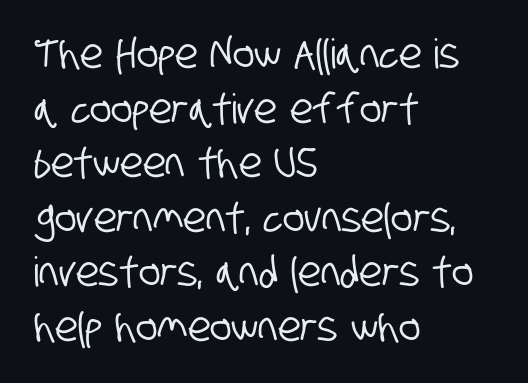
Q: Is the typeface a serif or a sans-serif typeface? A: Sans-serif.
Q: Is the text underlined? A: No.
Q: How is the paragraph aligned? A: Left-aligned.
Q: Is the spacing between letters normal or unusually wide? A: Normal.
Q: Is the spacing between lines tight, normal or loose? A: Normal.
Q: Width (condensed, normal, or wide)? A: Condensed.
Q: Stroke contrast? A: Low.
Q: x-height? A: Large.
Q: Monospaced? A: No.
